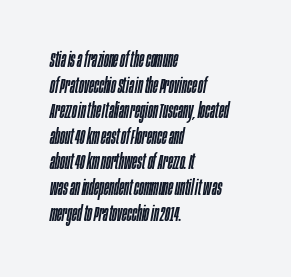
{"italic": "yes", "lean": "right", "slant_degrees": 10, "underline": "no", "align": "left", "line_spacing_ratio": 1.22, "letter_spacing": "normal", "letter_spacing_em": 0.0, "glyph_px": 21}
